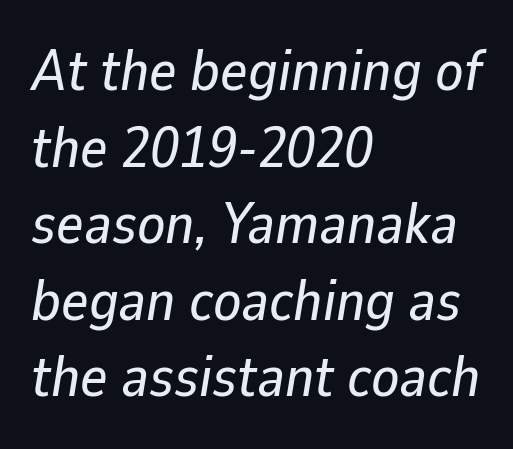
{"italic": "yes", "lean": "right", "slant_degrees": 9, "width": "normal", "stroke_contrast": "low", "x_height": "medium", "monospaced": "no", "underline": "no", "align": "left", "line_spacing": "normal", "line_spacing_ratio": 1.32, "letter_spacing": "normal", "letter_spacing_em": 0.0, "glyph_px": 58}
